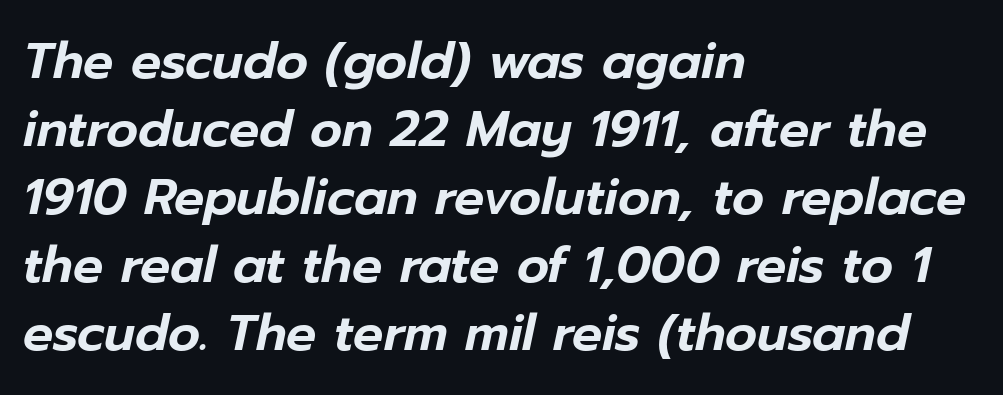
The image shows 50 px text type, italic (leaning right); set left-aligned, normal line spacing (1.36x), normal letter spacing, not underlined; low stroke contrast and a medium x-height.
